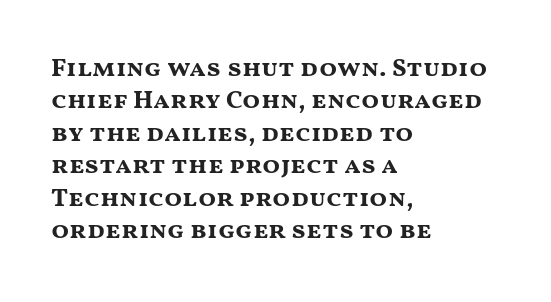
The image shows 26 px bold type, upright; set left-aligned, normal line spacing (1.25x), normal letter spacing, not underlined.
